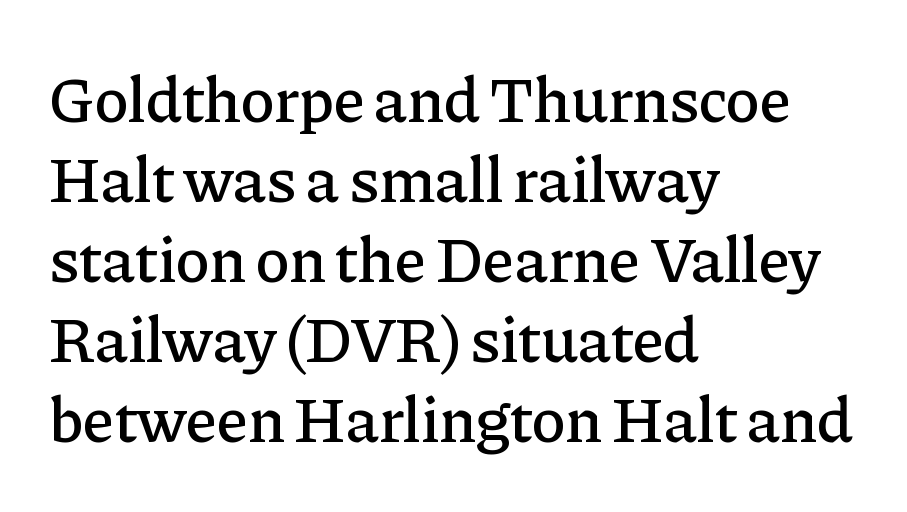
Q: Is the text italic (slanted)? A: No, it is upright.
Q: Is the typeface a serif or a sans-serif typeface? A: Serif.
Q: Is the text underlined? A: No.
Q: How is the paragraph aligned? A: Left-aligned.
Q: Is the spacing between letters normal or unusually wide? A: Normal.
Q: Width (condensed, normal, or wide)? A: Normal.
Q: Stroke contrast? A: Low.
Q: x-height? A: Medium.
Q: Monospaced? A: No.
